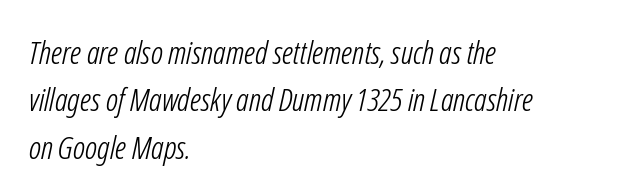
Q: Is the text bold? A: No.
Q: Is the typeface a serif or a sans-serif typeface? A: Sans-serif.
Q: Is the text underlined? A: No.
Q: How is the paragraph aligned? A: Left-aligned.
Q: Is the spacing between letters normal or unusually wide? A: Normal.
Q: Is the spacing between lines tight, normal or loose? A: Normal.
Q: Width (condensed, normal, or wide)? A: Condensed.
Q: Stroke contrast? A: Low.
Q: x-height? A: Medium.
Q: Monospaced? A: No.
